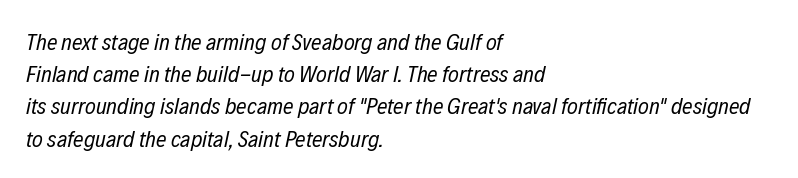
A normal amount of white space separates one row of letters from the next. The strokes carry an ordinary text weight at most. A student would call this left alignment; a typographer would say flush left, rag right. The area under the type is left untouched. Letter spacing: default.
